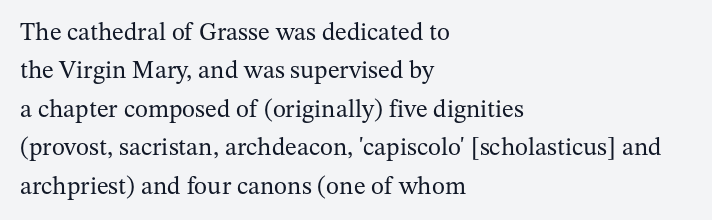
This sample uses an upright cut, with every glyph sitting square on the baseline. The string is rendered with underlining switched off. Tracking value appears to be zero — textbook default spacing. The lines in this sample share a left origin and differ only in where they stop. Vertical spacing — default.
